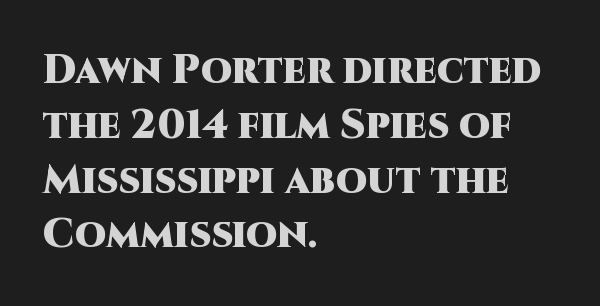
{"serif": "no", "italic": "no", "bold": "yes", "weight": "heavy", "width": "normal", "stroke_contrast": "high", "x_height": "large", "monospaced": "no", "underline": "no", "align": "left", "line_spacing": "normal", "line_spacing_ratio": 1.37, "letter_spacing": "normal", "letter_spacing_em": 0.0, "glyph_px": 40}
